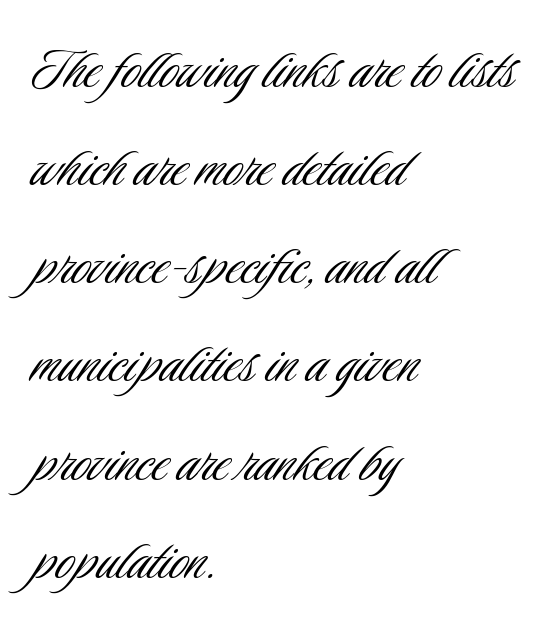
The image shows 65 px light, condensed sans-serif type; set left-aligned, normal line spacing (1.51x), normal letter spacing, not underlined; low stroke contrast and a small x-height.
